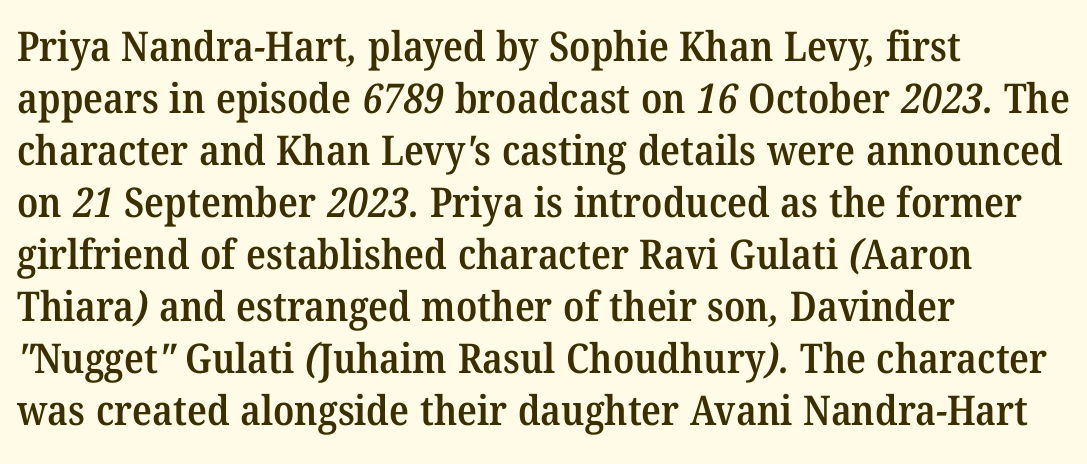
{"serif": "yes", "bold": "semi", "weight": "semibold", "width": "normal", "stroke_contrast": "medium", "x_height": "medium", "monospaced": "no", "underline": "no", "align": "left", "line_spacing": "normal", "line_spacing_ratio": 1.27, "letter_spacing": "normal", "letter_spacing_em": 0.0, "glyph_px": 41}
